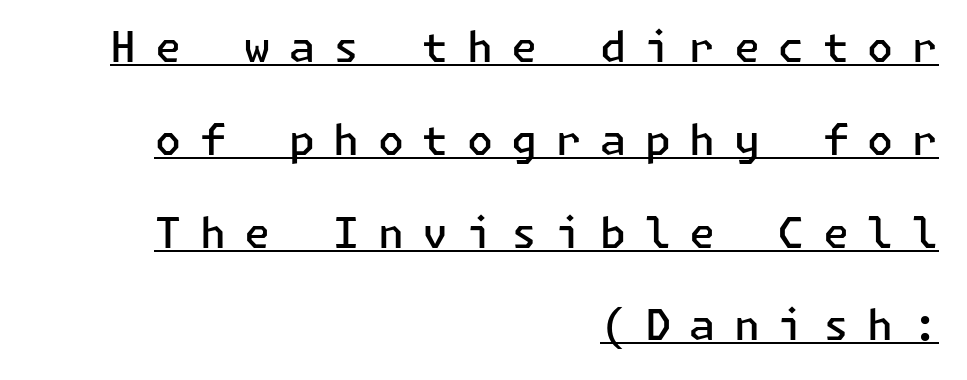
Italic: no, the glyphs are upright roman. One glance says open: line gaps are wider than usual. Type style note: lacks serifs. Strokes here are thickened, but only to semibold level. Layout note: lines flush right. Quick note: underline on.
